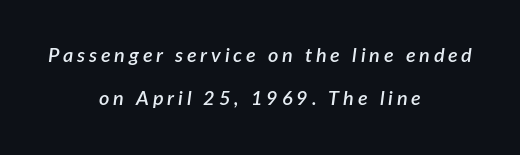
Layout note: lines centered. The string is rendered with underlining switched off. Regarding leading, the lines here are spaced well apart. The face used here is a semibold: visibly heavier than regular, lighter than bold. The axis of the letterforms is tilted away from vertical.
